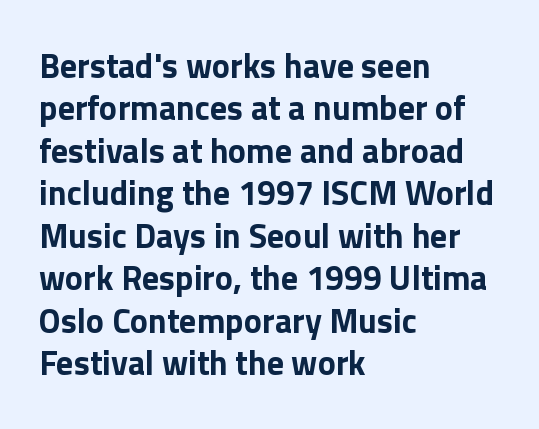
The image shows 34 px bold sans-serif type, upright; set left-aligned, normal line spacing (1.25x), normal letter spacing, not underlined; a medium x-height.
